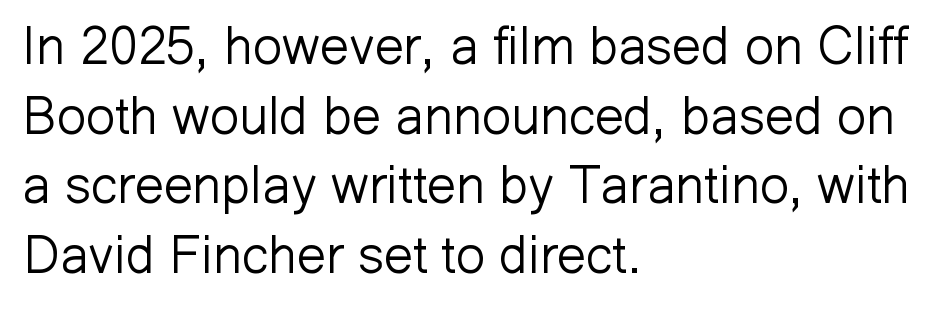
The image shows 52 px light sans-serif type, upright; set left-aligned, normal line spacing (1.34x), normal letter spacing, not underlined; low stroke contrast and a medium x-height.
